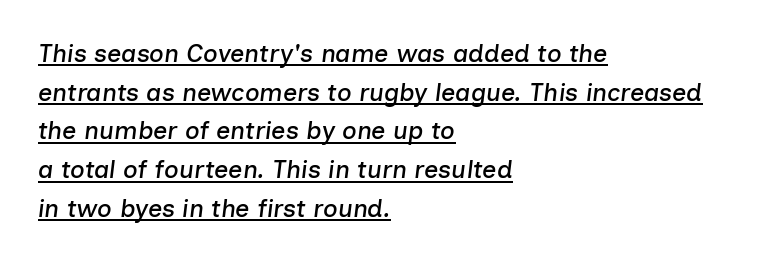
Q: Is the text italic (slanted)? A: Yes, it leans right by about 7 degrees.
Q: Is the text underlined? A: Yes.
Q: How is the paragraph aligned? A: Left-aligned.
Q: Is the spacing between letters normal or unusually wide? A: Normal.
Q: Is the spacing between lines tight, normal or loose? A: Normal.
